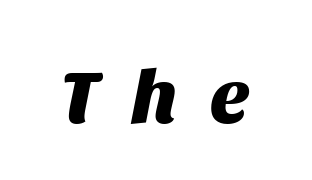
The image shows 76 px heavy type, italic (leaning right); set unusually wide letter spacing (+0.44 em), not underlined; medium stroke contrast and a large x-height.
